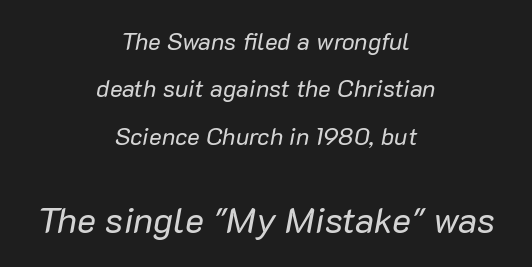
The image shows 36 px regular-weight type, italic (leaning right); set centered, loose line spacing (1.97x), normal letter spacing, not underlined; the second (bottom) block is 1.5x larger; low stroke contrast and a medium x-height.
